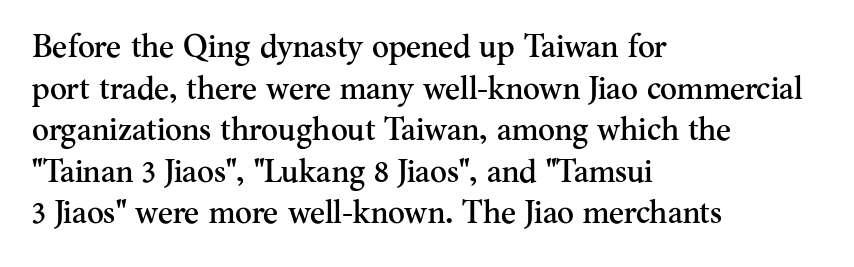
A typesetter would mark this as roman, not italic. This rendering uses left alignment, leaving the right contour irregular. The passage shown is not underscored anywhere. Compared with typical paragraphs, the rows here are spaced about the same. What stands out about the letter spacing? Nothing — it is the standard amount. Think of a printed novel: that variable character pitch is what you see here.
